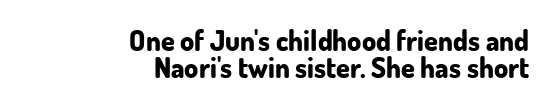
{"serif": "no", "italic": "no", "bold": "yes", "weight": "bold", "width": "normal", "stroke_contrast": "low", "x_height": "small", "monospaced": "no", "underline": "no", "align": "right", "line_spacing": "tight", "line_spacing_ratio": 0.96, "letter_spacing": "normal", "letter_spacing_em": 0.0, "glyph_px": 28}
